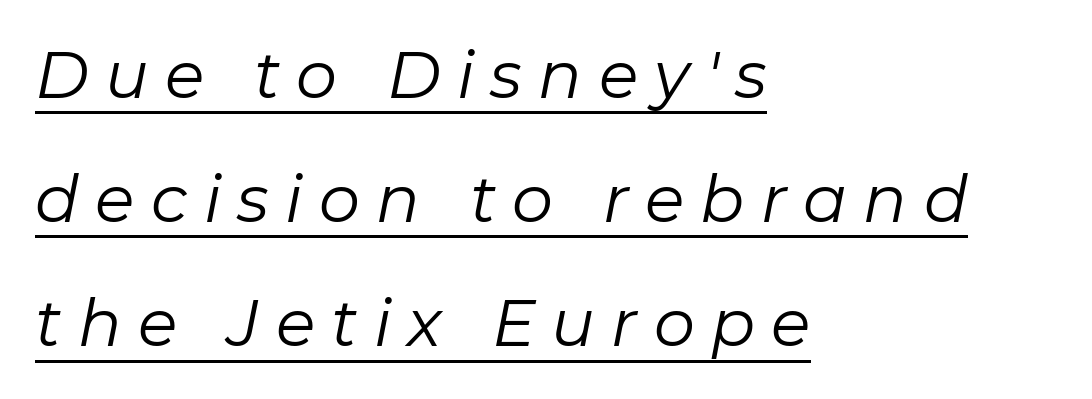
{"italic": "yes", "lean": "right", "slant_degrees": 11, "bold": "no", "weight": "regular", "width": "normal", "stroke_contrast": "low", "x_height": "medium", "monospaced": "no", "underline": "yes", "align": "left", "line_spacing": "loose", "line_spacing_ratio": 1.91, "letter_spacing": "wide", "letter_spacing_em": 0.25, "glyph_px": 65}
